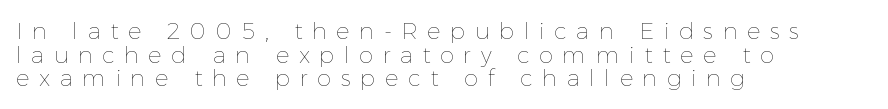
Visually the block forms a straight wall on the left and a jagged coastline on the right. Honestly, there is no underline to notice here at all. Every character sits straight up, as roman type does. Heaviness? Minimal to ordinary, like unemphasized prose. Letter spacing: wide.
